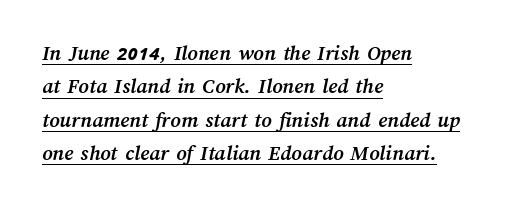
{"bold": "yes", "underline": "yes", "align": "left", "line_spacing": "normal", "line_spacing_ratio": 1.52, "letter_spacing": "normal", "letter_spacing_em": 0.0, "glyph_px": 22}
